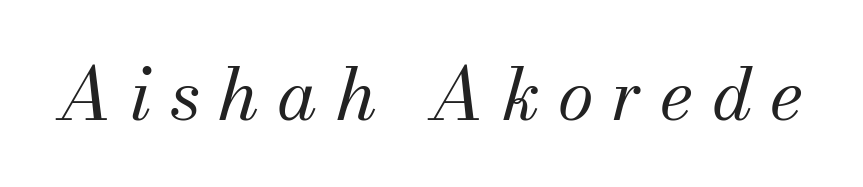
The image shows 73 px regular-weight serif type, italic (leaning right); set unusually wide letter spacing (+0.25 em), not underlined; medium stroke contrast and a small x-height.
